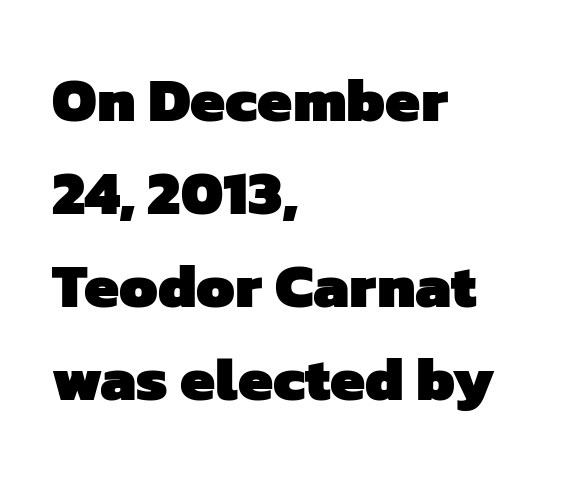
The image shows 62 px heavy sans-serif type; set left-aligned, normal line spacing (1.5x), normal letter spacing, not underlined; low stroke contrast and a medium x-height.
